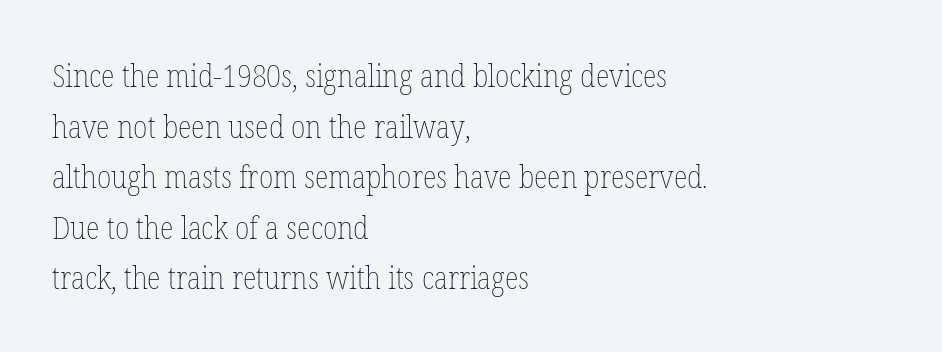
Each word holds together tightly as a unit, with standard inter-letter gaps. A classic flush-left, rag-right setting is used for this passage. The typesetting does not lean heavy: it is not bold. Looks like regular typesetting: each glyph gets only the width it needs. The space between consecutive lines is moderate. A clean baseline with only descenders dipping below it.
